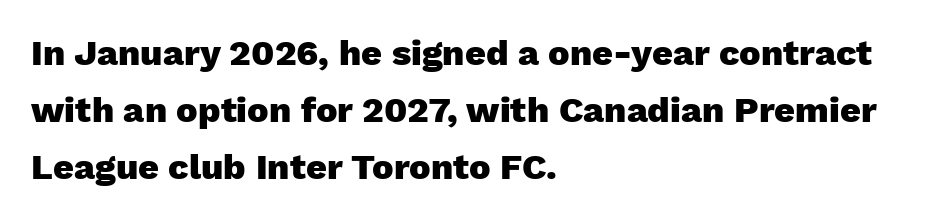
{"serif": "no", "italic": "no", "bold": "yes", "weight": "heavy", "width": "normal", "stroke_contrast": "low", "x_height": "medium", "monospaced": "no", "underline": "no", "align": "left", "line_spacing": "normal", "line_spacing_ratio": 1.59, "letter_spacing": "normal", "letter_spacing_em": 0.0, "glyph_px": 36}
